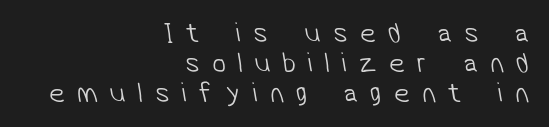
What's the leading like? Squeezed, with rows nearly overlapping. Line ends are locked; line starts wander. The type family on display is of the sans-serif kind. No word sits above an underline. The characters are drawn with everyday or finer stroke widths.
